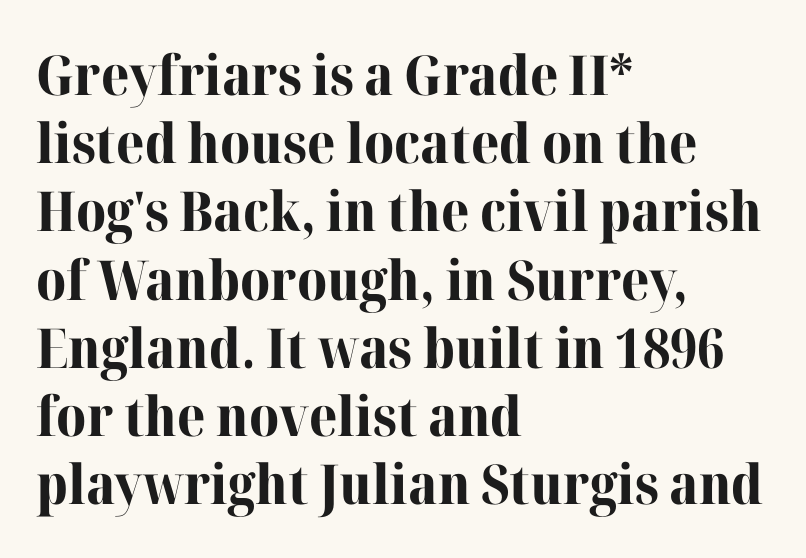
The image shows 55 px bold serif type, upright; set left-aligned, line spacing 1.24x, normal letter spacing, not underlined; high stroke contrast and a medium x-height.
